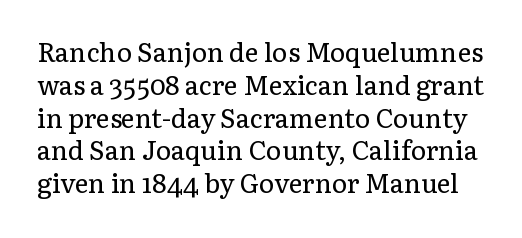
{"italic": "no", "bold": "no", "underline": "no", "line_spacing": "normal", "line_spacing_ratio": 1.26, "letter_spacing": "normal", "letter_spacing_em": 0.0, "glyph_px": 26}
